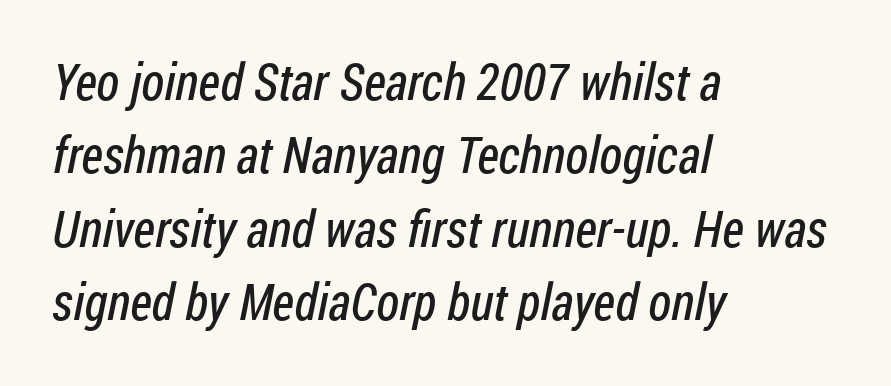
{"serif": "no", "bold": "no", "weight": "regular", "width": "condensed", "stroke_contrast": "low", "x_height": "medium", "monospaced": "no", "underline": "no", "align": "left", "line_spacing": "normal", "line_spacing_ratio": 1.44, "letter_spacing": "normal", "letter_spacing_em": 0.0, "glyph_px": 51}
